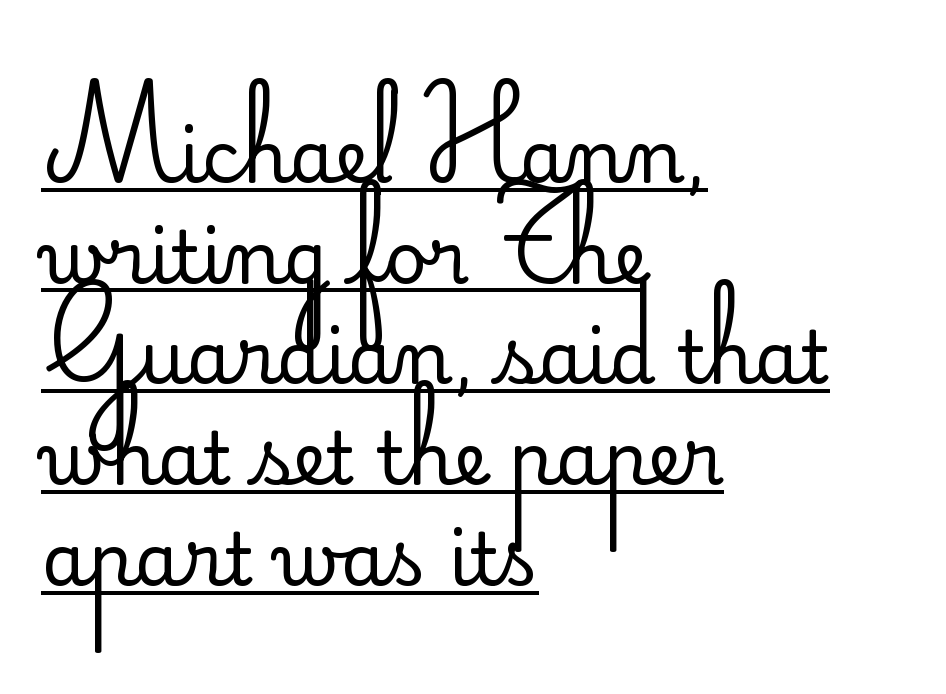
Q: Is the text bold? A: No.
Q: Is the text italic (slanted)? A: No, it is upright.
Q: Is the typeface a serif or a sans-serif typeface? A: Sans-serif.
Q: Is the text underlined? A: Yes.
Q: How is the paragraph aligned? A: Left-aligned.
Q: Is the spacing between letters normal or unusually wide? A: Normal.
Q: Is the spacing between lines tight, normal or loose? A: Normal.
Q: Width (condensed, normal, or wide)? A: Normal.
Q: Stroke contrast? A: Low.
Q: x-height? A: Small.
Q: Monospaced? A: No.
